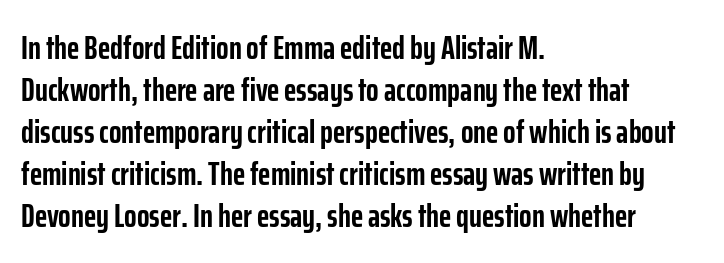
Q: Is the text bold? A: Yes.
Q: Is the text italic (slanted)? A: No, it is upright.
Q: Is the typeface a serif or a sans-serif typeface? A: Sans-serif.
Q: Is the text underlined? A: No.
Q: How is the paragraph aligned? A: Left-aligned.
Q: Is the spacing between letters normal or unusually wide? A: Normal.
Q: Is the spacing between lines tight, normal or loose? A: Normal.
Q: Width (condensed, normal, or wide)? A: Condensed.
Q: Stroke contrast? A: Low.
Q: x-height? A: Medium.
Q: Monospaced? A: No.
